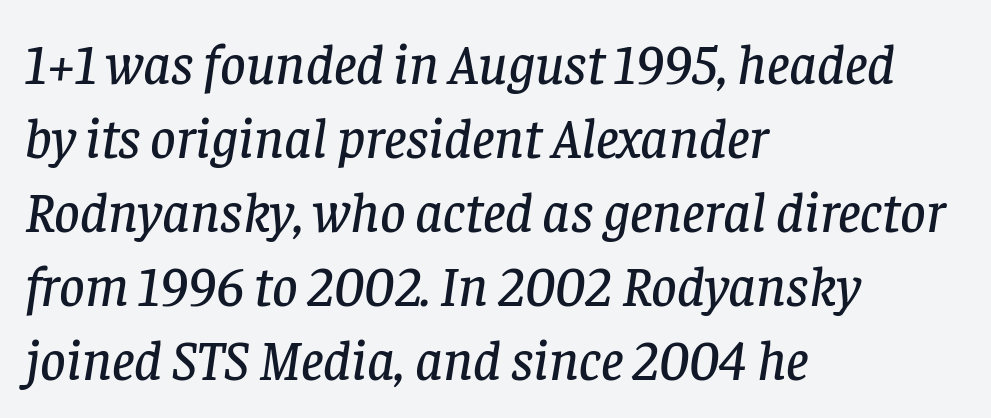
The image shows 56 px serif type, italic (leaning right); set left-aligned, normal line spacing (1.32x), normal letter spacing, not underlined; low stroke contrast and a large x-height.
